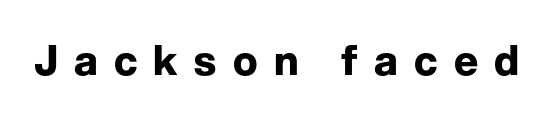
The image shows 41 px bold sans-serif type, upright; set unusually wide letter spacing (+0.4 em), not underlined; low stroke contrast and a medium x-height.
